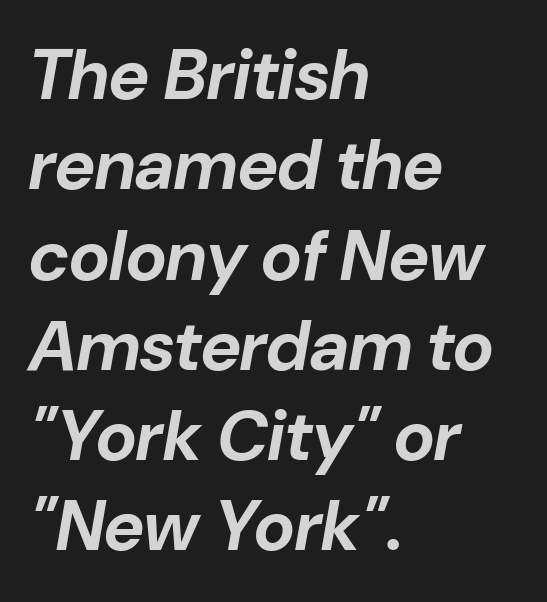
The image shows 70 px bold type, italic (leaning right); set left-aligned, normal line spacing (1.29x), normal letter spacing, not underlined; low stroke contrast and a medium x-height.
